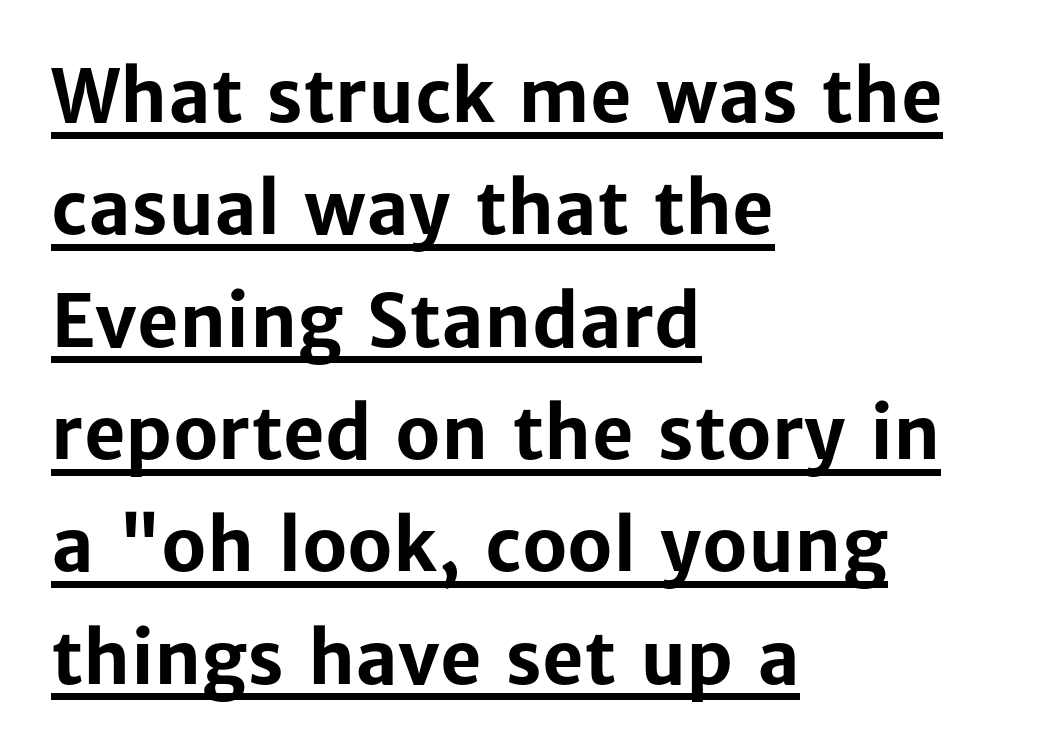
The image shows 72 px bold sans-serif type, upright; set left-aligned, normal line spacing (1.56x), normal letter spacing, underlined; low stroke contrast and a medium x-height.
